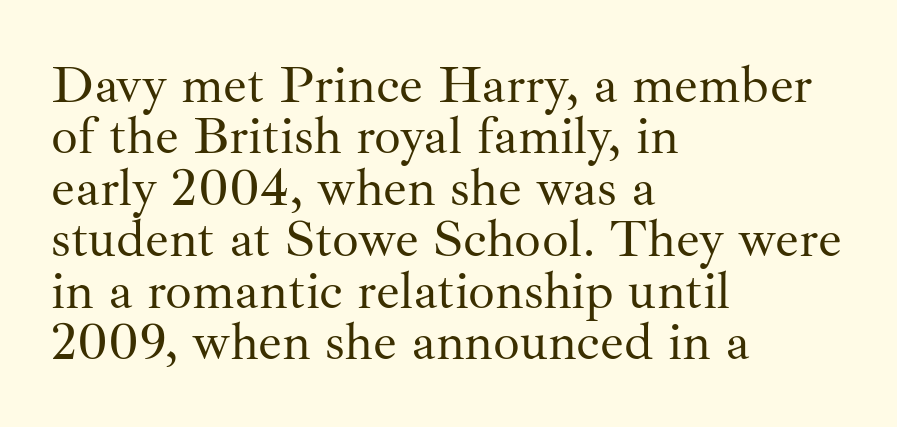
{"serif": "yes", "italic": "no", "bold": "no", "weight": "regular", "width": "normal", "stroke_contrast": "medium", "x_height": "small", "monospaced": "no", "underline": "no", "align": "left", "line_spacing": "tight", "line_spacing_ratio": 0.97, "letter_spacing": "normal", "letter_spacing_em": 0.0, "glyph_px": 53}
